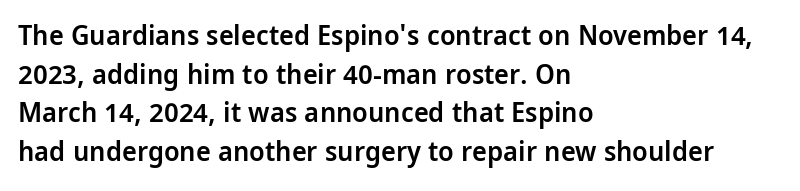
Here the designer chose a conventional face with non-uniform glyph widths. These lines are composed in type without serifs. Bold? Not quite — semibold, heavier than regular but stopping short. The gaps between neighbouring characters are ordinary and unremarkable. Anything drawn beneath the words? Only blank space.
